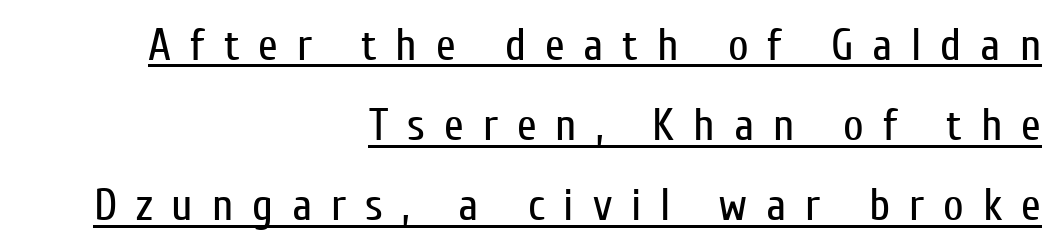
These lines are rendered in a variable-pitch font. A typesetter would label this face a sans. In designer terms, the underline attribute is active on this setting. The characters are drawn with everyday or finer stroke widths. This sample uses expanded letter spacing, leaving extra air between glyphs. Nope, not italic — everything's standing straight.
